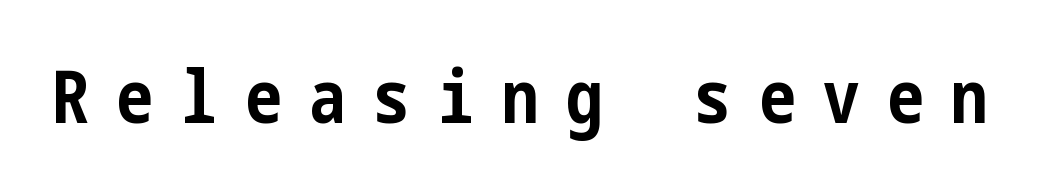
The image shows 73 px bold, condensed sans-serif type, upright; set unusually wide letter spacing (+0.38 em), not underlined; low stroke contrast and a medium x-height.
